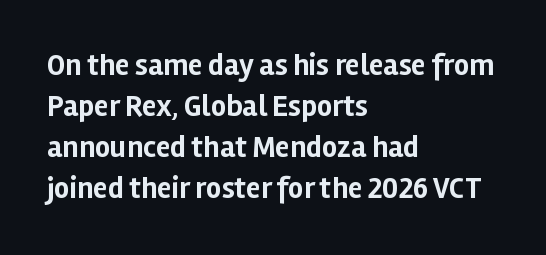
{"serif": "no", "italic": "no", "bold": "yes", "weight": "bold", "width": "normal", "stroke_contrast": "low", "x_height": "medium", "monospaced": "no", "underline": "no", "align": "left", "line_spacing": "normal", "line_spacing_ratio": 1.37, "letter_spacing": "normal", "letter_spacing_em": 0.0, "glyph_px": 30}
